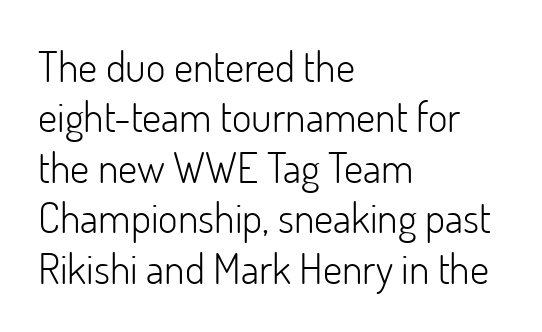
Q: Is the text bold? A: No.
Q: Is the text italic (slanted)? A: No, it is upright.
Q: Is the typeface a serif or a sans-serif typeface? A: Sans-serif.
Q: Is the text underlined? A: No.
Q: How is the paragraph aligned? A: Left-aligned.
Q: Is the spacing between letters normal or unusually wide? A: Normal.
Q: Width (condensed, normal, or wide)? A: Normal.
Q: Stroke contrast? A: Low.
Q: x-height? A: Small.
Q: Monospaced? A: No.
